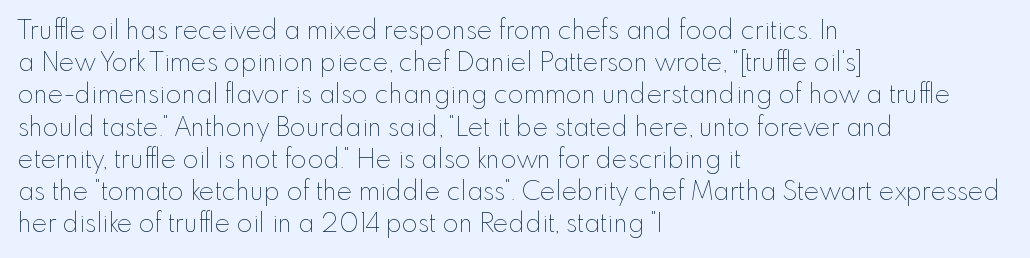
The image shows 26 px text type, upright; set left-aligned, line spacing 1.24x, normal letter spacing, not underlined.
